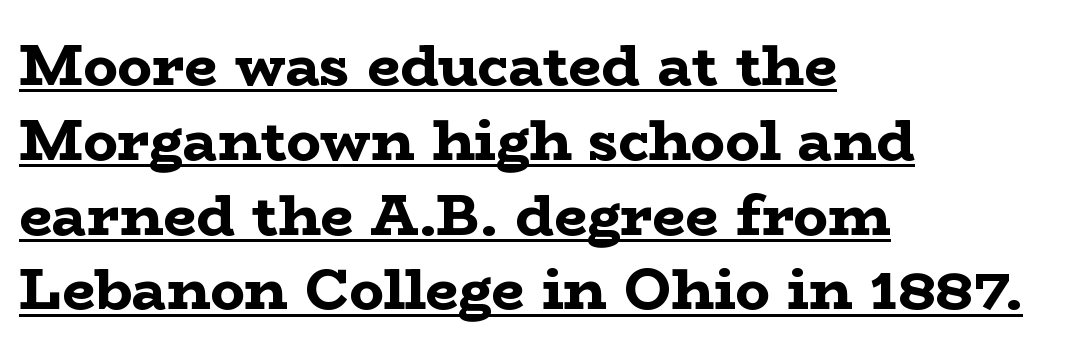
{"serif": "yes", "italic": "no", "bold": "yes", "weight": "bold", "width": "wide", "stroke_contrast": "low", "x_height": "medium", "monospaced": "no", "underline": "yes", "align": "left", "line_spacing": "normal", "line_spacing_ratio": 1.29, "letter_spacing": "normal", "letter_spacing_em": 0.0, "glyph_px": 58}
